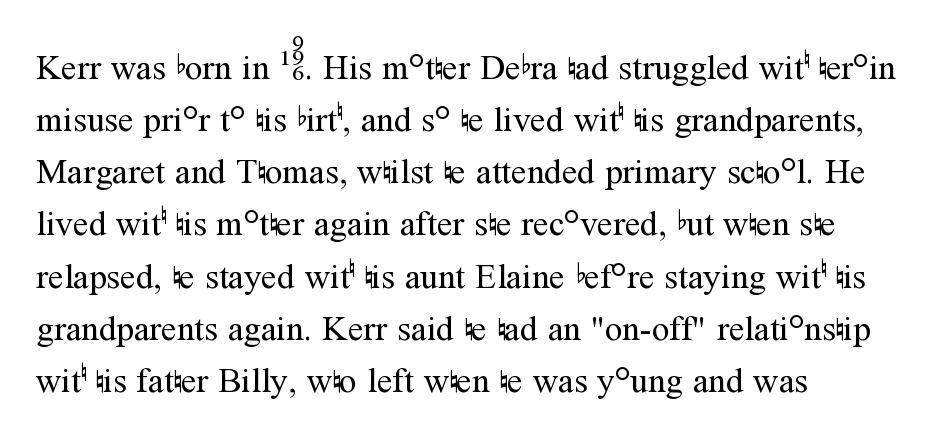
The image shows 35 px regular-weight serif type, upright; set left-aligned, normal line spacing (1.49x), normal letter spacing, not underlined; medium stroke contrast and a medium x-height.
